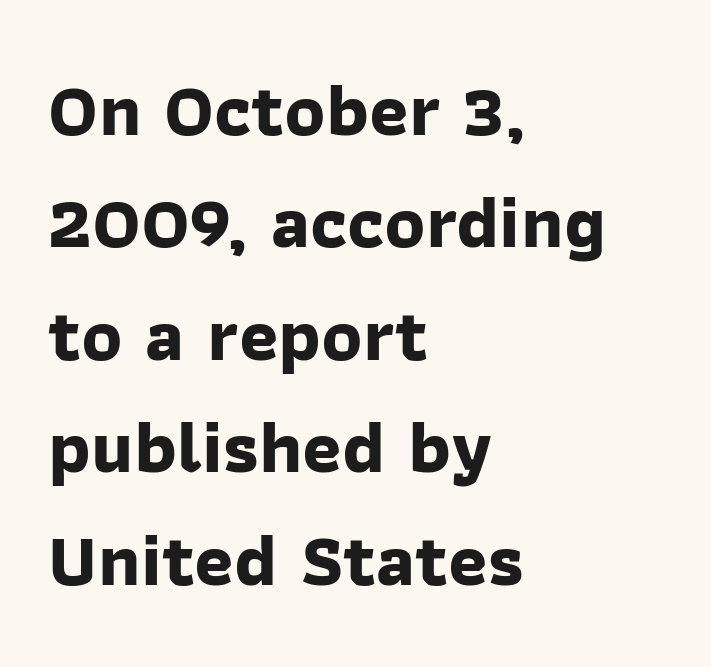
Letters rest on an invisible, unmarked baseline. A student would call this left alignment; a typographer would say flush left, rag right. What's the leading like? Ordinary, nothing unusual. Looks like regular typesetting: each glyph gets only the width it needs.
